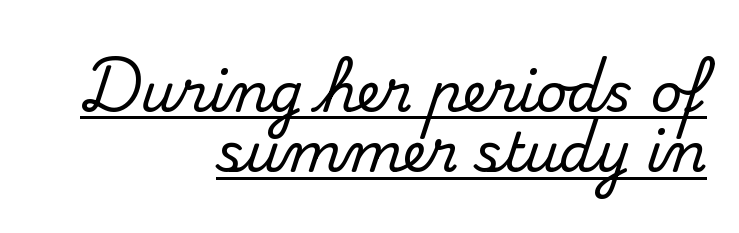
Q: Is the text italic (slanted)? A: Yes.
Q: Is the text underlined? A: Yes.
Q: How is the paragraph aligned? A: Right-aligned.
Q: Is the spacing between letters normal or unusually wide? A: Normal.
Q: Is the spacing between lines tight, normal or loose? A: Tight.
Q: Width (condensed, normal, or wide)? A: Normal.
Q: Stroke contrast? A: Medium.
Q: x-height? A: Small.
Q: Monospaced? A: No.
